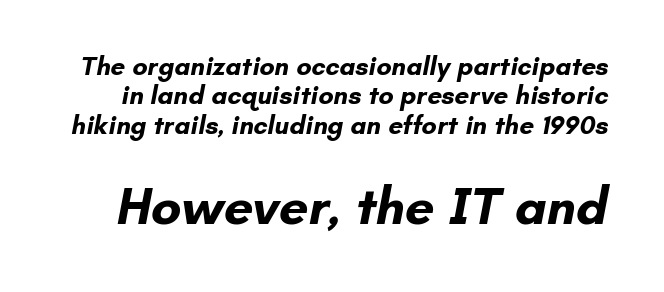
{"serif": "no", "bold": "yes", "weight": "bold", "width": "normal", "stroke_contrast": "low", "x_height": "small", "monospaced": "no", "underline": "no", "line_spacing": "tight", "line_spacing_ratio": 1.13, "letter_spacing": "normal", "letter_spacing_em": 0.0, "larger_block": "second", "size_ratio": 2.0, "glyph_px": 52}
